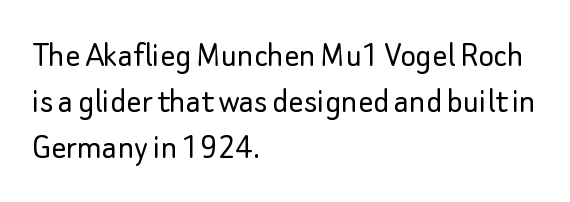
Proportional: the letters do not fall into vertical columns. Caption: multi-line text, flush left, ragged right. Ink coverage per letter is moderate at most. Grotesque or geometric, the face here clearly has no serifs. This rendering leaves character spacing at its baseline value. This sample uses an upright cut, with every glyph sitting square on the baseline.
